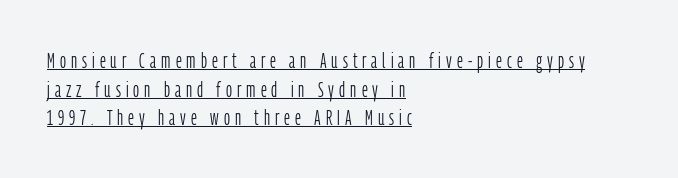
The specimen reads as upright at a glance. A rule runs beneath these lines of type. On a weight scale, this lands at 450 or below. Rows of type keep a routine distance in the vertical direction. Teacher's note: observe the even left margin — that is flush-left alignment. Short note: letters widely spaced.
